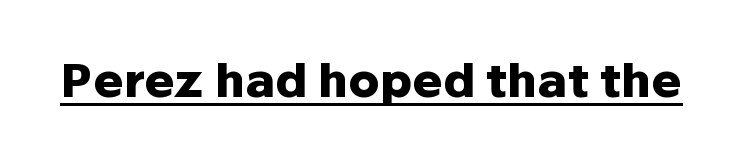
You could not count columns in this text — the font is proportionally spaced. This is sans-serif lettering, the kind often seen on screens and signage. Check the space under the baseline: a stroke is drawn there. Summary of weight: heavy, a full bold.
